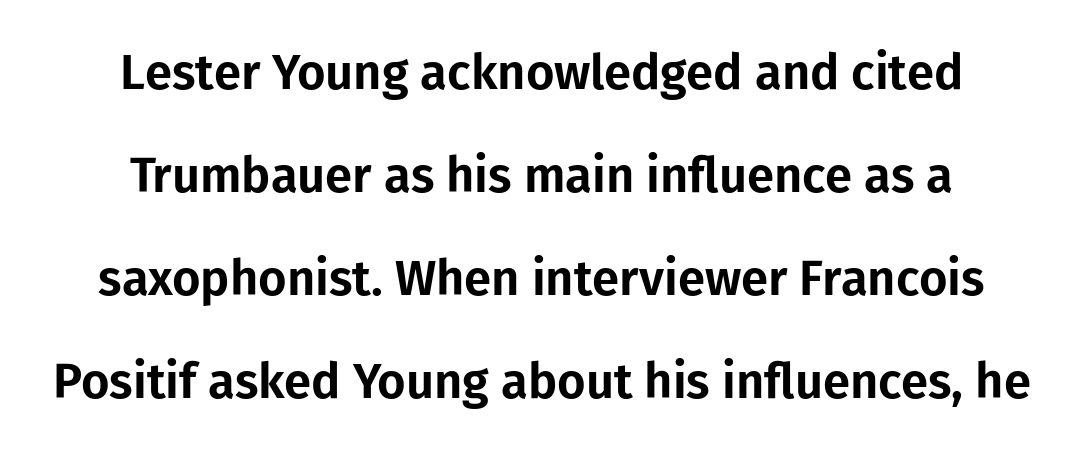
Widely set lines give the paragraph a tall, airy silhouette. Has an underline been added? It has not. The type family on display is of the sans-serif kind. Every stem runs plumb, perpendicular to the baseline.
